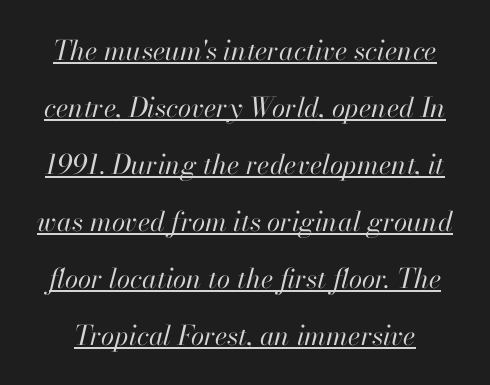
The image shows 27 px text type, italic (leaning right); set loose line spacing (2.11x), normal letter spacing, underlined.
